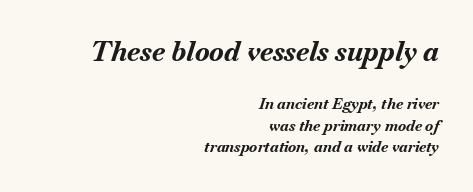
{"italic": "yes", "lean": "right", "slant_degrees": 18, "bold": "yes", "underline": "no", "align": "right", "line_spacing": "normal", "line_spacing_ratio": 1.43, "letter_spacing": "normal", "letter_spacing_em": 0.0, "larger_block": "first", "size_ratio": 1.8, "glyph_px": 27}
